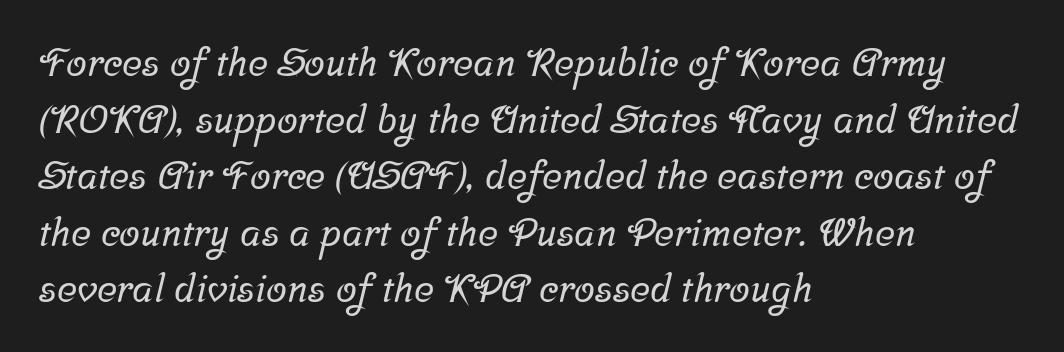
Q: Is the text underlined? A: No.
Q: How is the paragraph aligned? A: Left-aligned.
Q: Is the spacing between letters normal or unusually wide? A: Normal.
Q: Is the spacing between lines tight, normal or loose? A: Normal.
Q: Width (condensed, normal, or wide)? A: Normal.
Q: Stroke contrast? A: Low.
Q: x-height? A: Medium.
Q: Monospaced? A: No.
